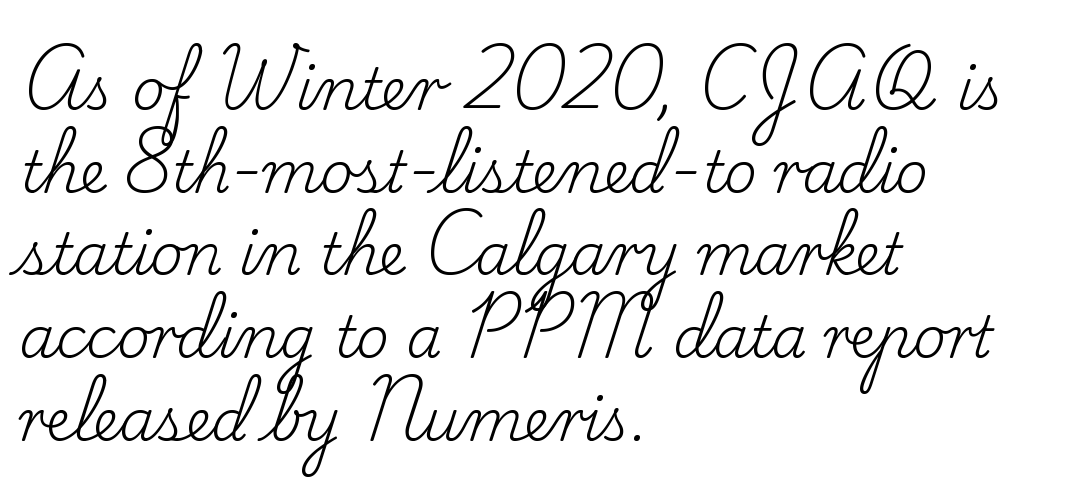
The image shows 57 px regular-weight serif type; set left-aligned, normal line spacing (1.45x), normal letter spacing, not underlined; low stroke contrast and a small x-height.
